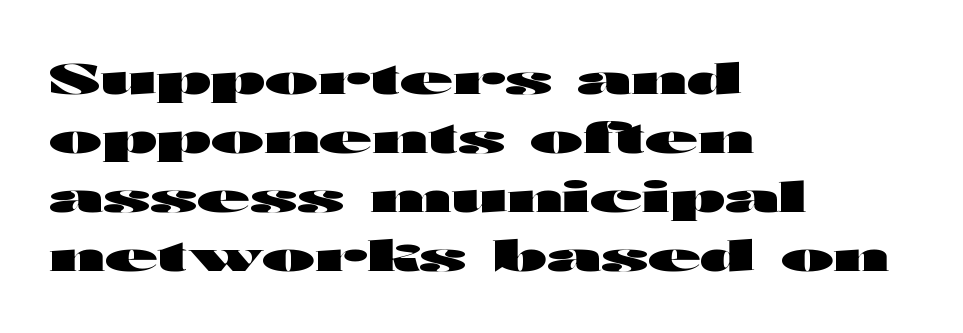
Horizontal bands of white between lines are of average thickness. Chunky letters — that's bold for sure. The typography opts for an upright posture over an oblique one. A classic flush-left, rag-right setting is used for this passage.
